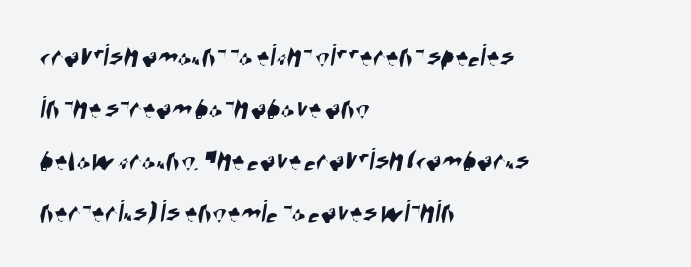
The image shows 33 px condensed sans-serif type; set left-aligned, normal line spacing (1.58x), normal letter spacing, not underlined; high stroke contrast and a large x-height.
